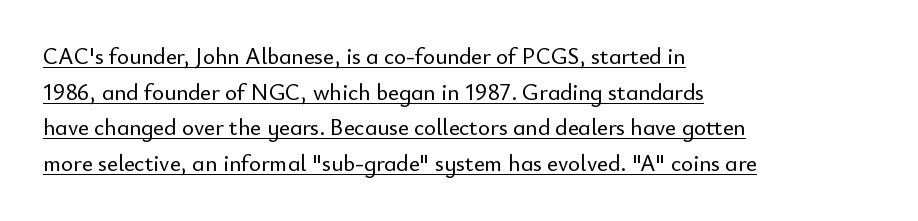
The image shows 23 px text type, upright; set left-aligned, normal line spacing (1.55x), normal letter spacing, underlined.
